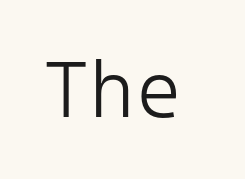
Q: Is the text bold? A: No.
Q: Is the text italic (slanted)? A: No, it is upright.
Q: Is the typeface a serif or a sans-serif typeface? A: Sans-serif.
Q: Is the text underlined? A: No.
Q: Is the spacing between letters normal or unusually wide? A: Normal.
Q: Width (condensed, normal, or wide)? A: Normal.
Q: Stroke contrast? A: Low.
Q: x-height? A: Medium.
Q: Monospaced? A: Yes.
